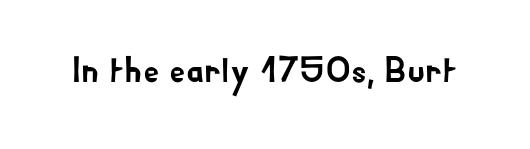
{"serif": "no", "italic": "no", "width": "normal", "stroke_contrast": "low", "x_height": "small", "monospaced": "no", "underline": "no", "letter_spacing": "normal", "letter_spacing_em": 0.0, "glyph_px": 36}
